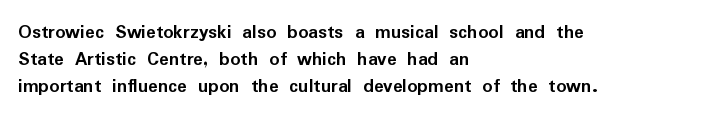
The font's upright variant was chosen for this text. Notice how the passage keeps a crisp vertical edge on the left only. Honestly, the row spacing looks completely unremarkable. Bare-footed words on every line.
